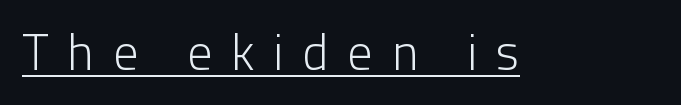
Q: Is the text bold? A: No.
Q: Is the text italic (slanted)? A: No, it is upright.
Q: Is the typeface a serif or a sans-serif typeface? A: Sans-serif.
Q: Is the text underlined? A: Yes.
Q: Is the spacing between letters normal or unusually wide? A: Unusually wide.
Q: Width (condensed, normal, or wide)? A: Normal.
Q: Stroke contrast? A: Low.
Q: x-height? A: Medium.
Q: Monospaced? A: No.
